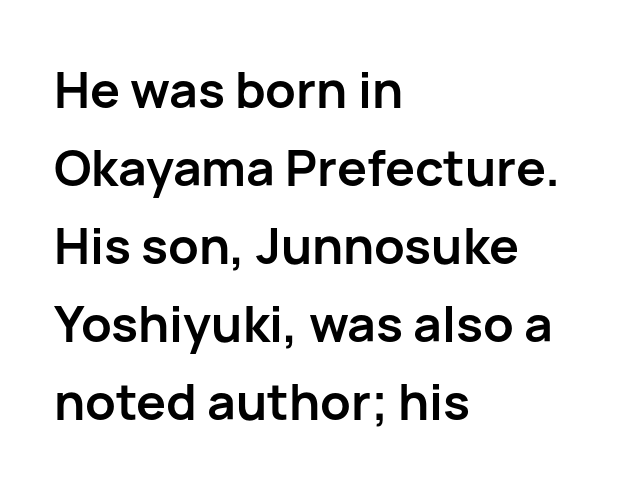
{"serif": "no", "italic": "no", "bold": "yes", "weight": "semibold", "width": "normal", "stroke_contrast": "low", "x_height": "medium", "monospaced": "no", "underline": "no", "align": "left", "line_spacing": "normal", "line_spacing_ratio": 1.56, "letter_spacing": "normal", "letter_spacing_em": 0.0, "glyph_px": 50}
